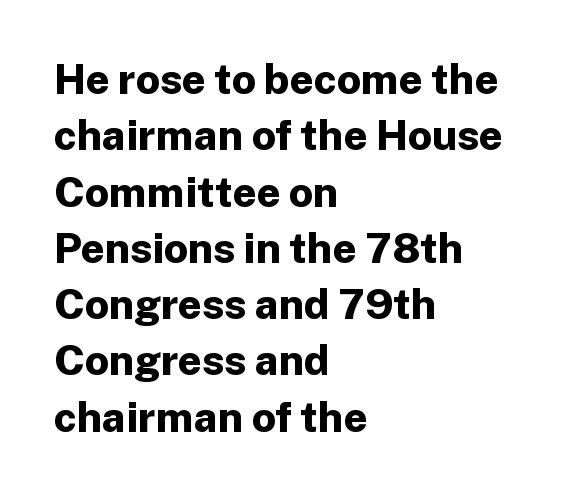
The designer left line spacing at the default. Emphasis by weight is at full strength: bold. The gap between lines stays unmarked. The characters display no serif detailing; their extremities are plain.
